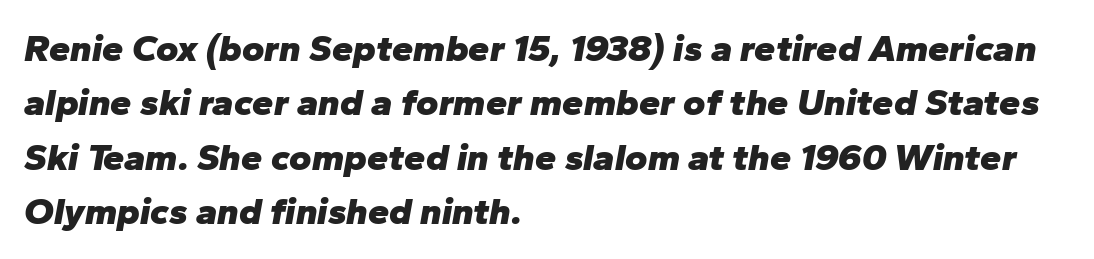
Q: Is the text bold? A: Yes.
Q: Is the text italic (slanted)? A: Yes, it leans right by about 10 degrees.
Q: Is the text underlined? A: No.
Q: How is the paragraph aligned? A: Left-aligned.
Q: Is the spacing between letters normal or unusually wide? A: Normal.
Q: Is the spacing between lines tight, normal or loose? A: Normal.
Q: Width (condensed, normal, or wide)? A: Normal.
Q: Stroke contrast? A: Low.
Q: x-height? A: Medium.
Q: Monospaced? A: No.
